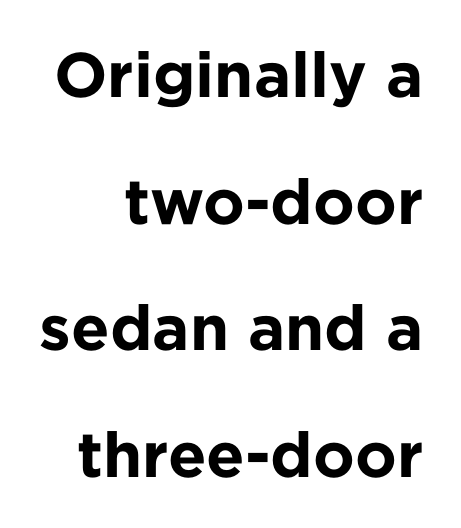
{"serif": "no", "italic": "no", "bold": "yes", "weight": "bold", "width": "normal", "stroke_contrast": "low", "x_height": "medium", "monospaced": "no", "underline": "no", "align": "right", "line_spacing": "loose", "line_spacing_ratio": 2.01, "letter_spacing": "normal", "letter_spacing_em": 0.0, "glyph_px": 63}
